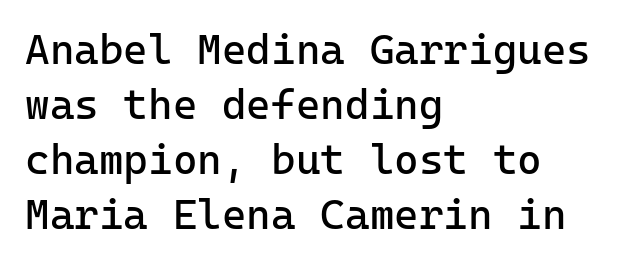
{"serif": "no", "italic": "no", "bold": "no", "weight": "regular", "width": "normal", "stroke_contrast": "low", "x_height": "medium", "monospaced": "yes", "underline": "no", "align": "left", "line_spacing": "normal", "line_spacing_ratio": 1.31, "letter_spacing": "normal", "letter_spacing_em": 0.0, "glyph_px": 42}
